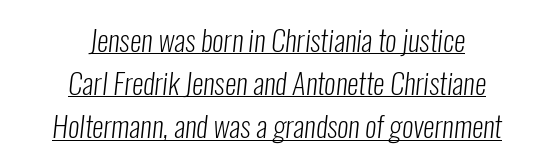
{"serif": "no", "bold": "no", "weight": "light", "width": "condensed", "stroke_contrast": "low", "x_height": "medium", "monospaced": "no", "underline": "yes", "align": "center", "line_spacing": "normal", "line_spacing_ratio": 1.49, "letter_spacing": "normal", "letter_spacing_em": 0.0, "glyph_px": 29}
